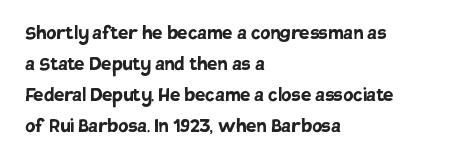
Caption: bold face, heavy strokes. Compared with typical body copy, the letter spacing here is the same. Line starts are locked; line ends wander. The axis of the letterforms is exactly vertical.
